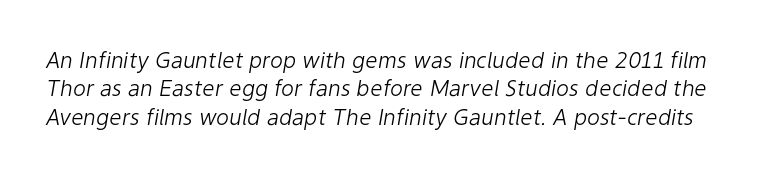
The image shows 22 px text type, italic (leaning right); set normal line spacing (1.29x), normal letter spacing, not underlined.
